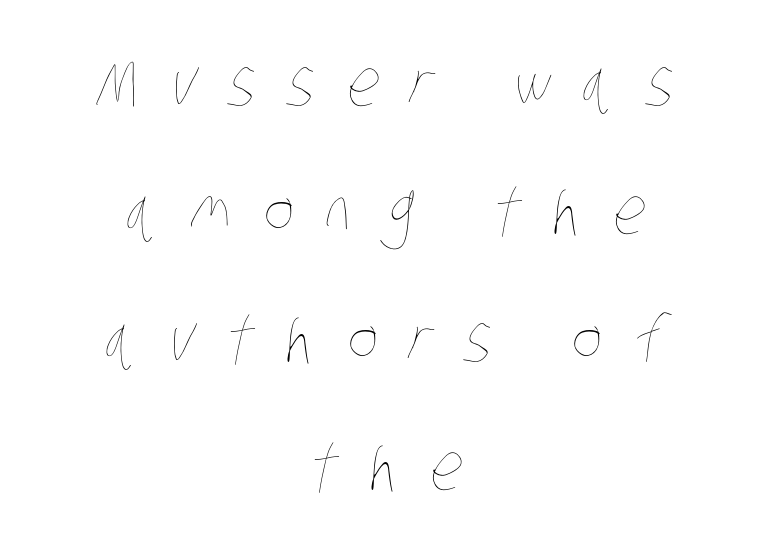
Q: Is the text bold? A: No.
Q: Is the text underlined? A: No.
Q: How is the paragraph aligned? A: Centered.
Q: Is the spacing between letters normal or unusually wide? A: Unusually wide.
Q: Is the spacing between lines tight, normal or loose? A: Loose.
Q: Width (condensed, normal, or wide)? A: Condensed.
Q: Stroke contrast? A: Low.
Q: x-height? A: Large.
Q: Monospaced? A: No.
